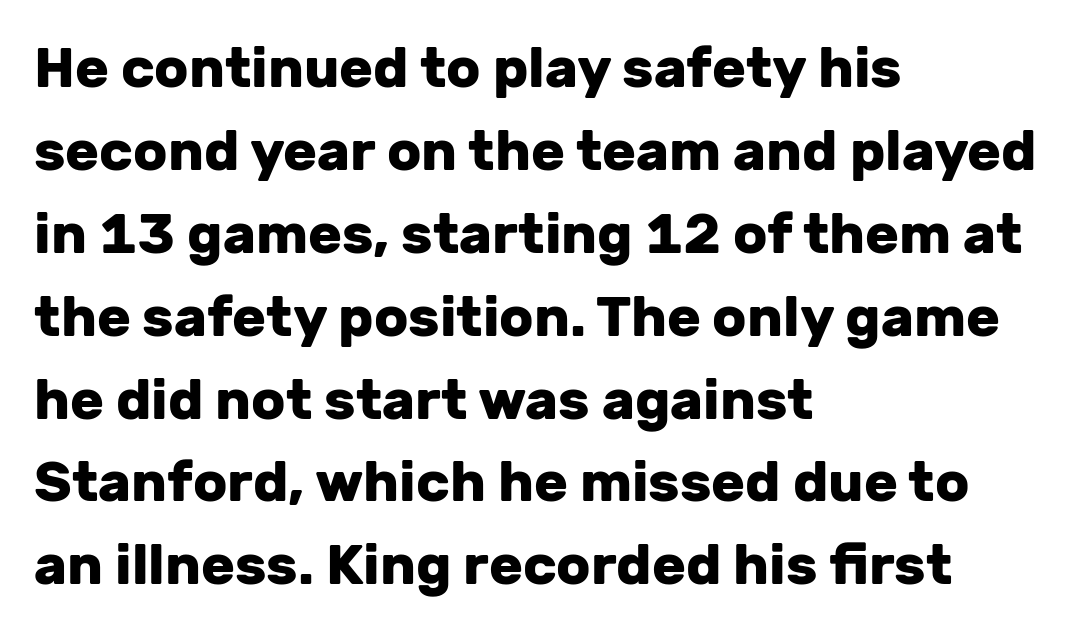
The image shows 56 px heavy sans-serif type, upright; set left-aligned, normal line spacing (1.48x), normal letter spacing, not underlined; low stroke contrast and a medium x-height.
